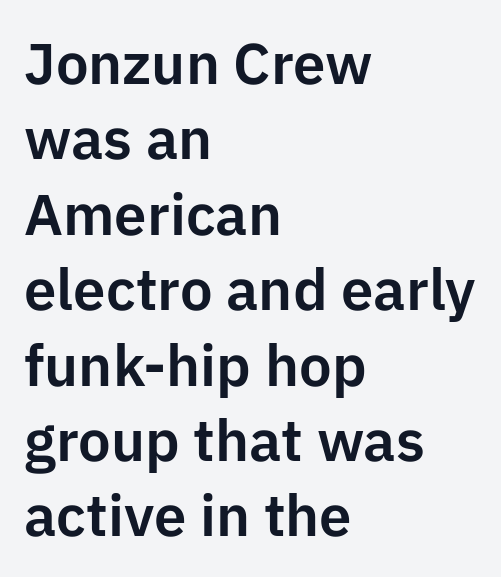
{"serif": "no", "italic": "no", "width": "normal", "stroke_contrast": "low", "x_height": "medium", "monospaced": "no", "underline": "no", "align": "left", "line_spacing": "normal", "line_spacing_ratio": 1.3, "letter_spacing": "normal", "letter_spacing_em": 0.0, "glyph_px": 58}
